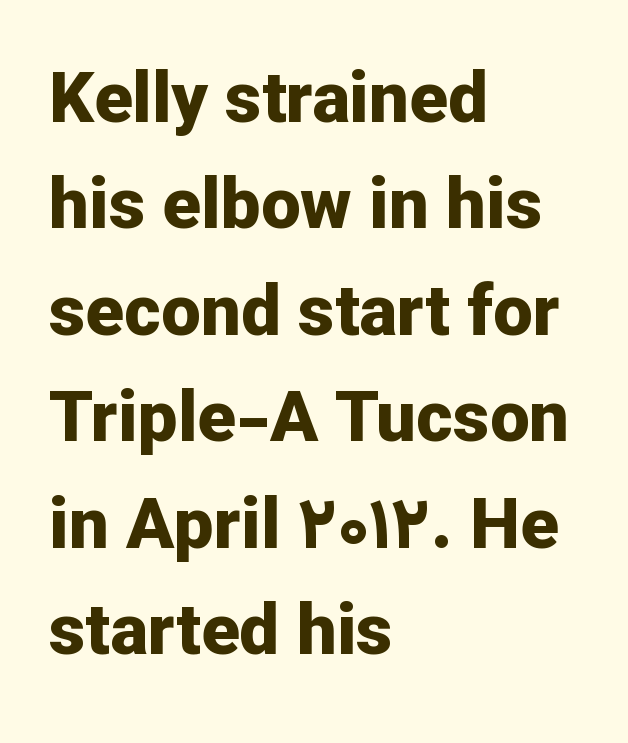
Look at the bottom of the vertical strokes: they stop flat, with no serifs. Compared with an ordinary text face, these strokes are far heavier — a full bold. This sample is left-justified, so line endings fall wherever the words run out. Does the lettering tilt? It doesn't — this is upright. A typesetter would call this leading conventional body-copy spacing. Letter spacing: default.
